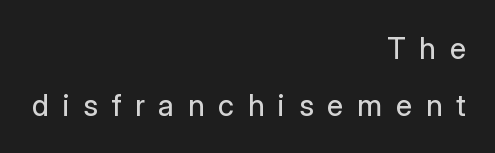
{"serif": "no", "italic": "no", "bold": "no", "weight": "regular", "width": "normal", "stroke_contrast": "low", "x_height": "medium", "monospaced": "no", "underline": "no", "align": "right", "line_spacing_ratio": 1.89, "letter_spacing": "wide", "letter_spacing_em": 0.46, "glyph_px": 30}
